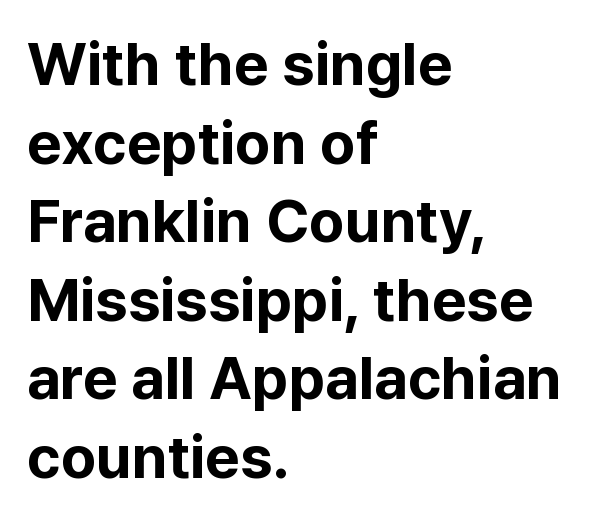
{"serif": "no", "italic": "no", "bold": "yes", "weight": "bold", "width": "normal", "stroke_contrast": "low", "x_height": "medium", "monospaced": "no", "underline": "no", "align": "left", "line_spacing": "normal", "line_spacing_ratio": 1.31, "letter_spacing": "normal", "letter_spacing_em": 0.0, "glyph_px": 60}
